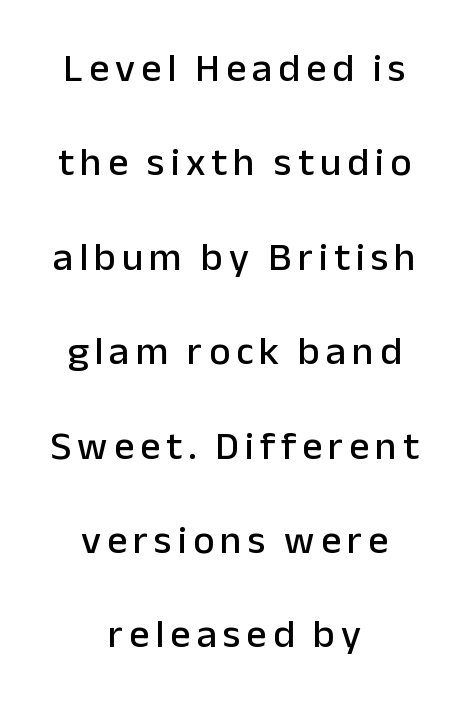
{"serif": "no", "italic": "no", "width": "normal", "stroke_contrast": "low", "x_height": "medium", "monospaced": "no", "underline": "no", "align": "center", "line_spacing": "loose", "line_spacing_ratio": 2.36, "glyph_px": 40}
